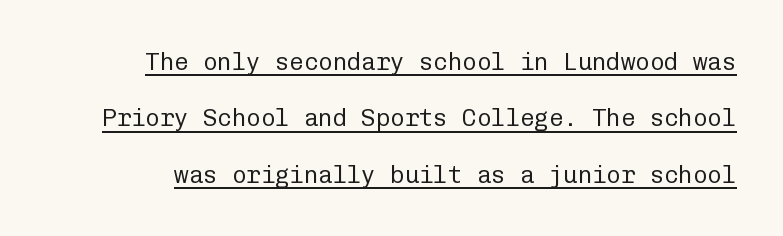
{"italic": "no", "bold": "no", "underline": "yes", "line_spacing": "loose", "line_spacing_ratio": 2.35, "letter_spacing": "normal", "letter_spacing_em": 0.0, "glyph_px": 24}
